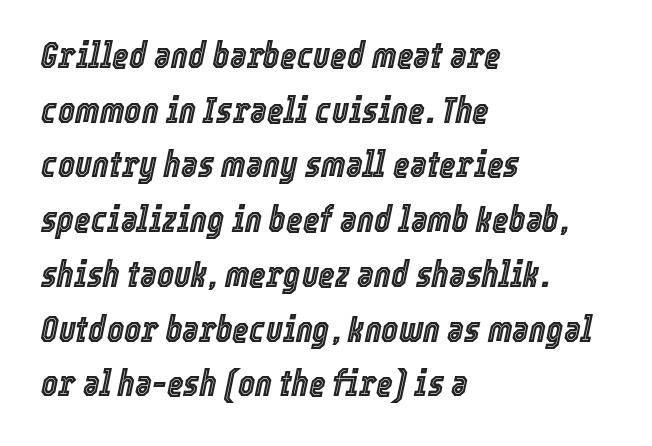
The image shows 36 px condensed type, italic (leaning right); set left-aligned, normal line spacing (1.52x), normal letter spacing, not underlined; a medium x-height.
